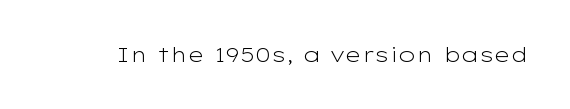
The passage shown is not underscored anywhere. The font's upright variant was chosen for this text. Stems here are at most as thick as an everyday book face. Observe the ordinary spacing: letters are neighbours, not strangers.
